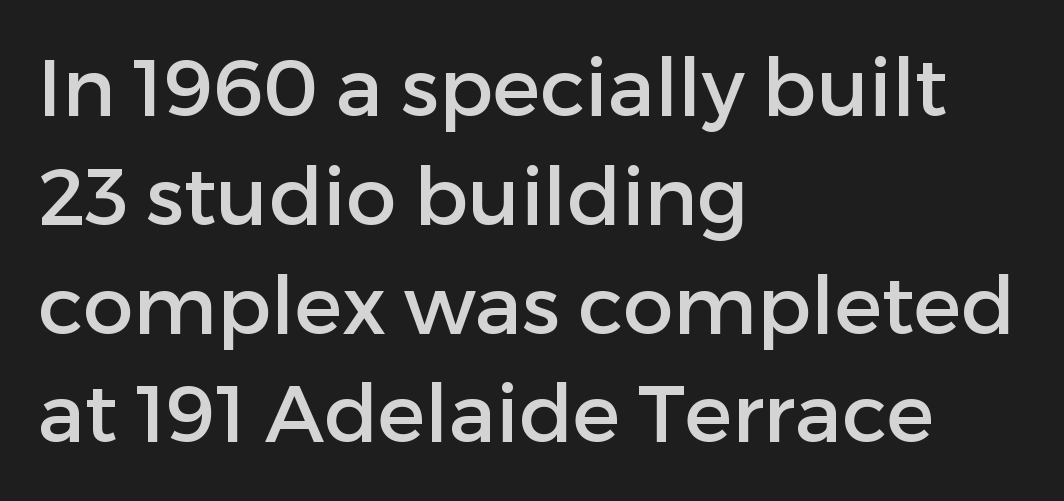
Q: Is the text italic (slanted)? A: No, it is upright.
Q: Is the typeface a serif or a sans-serif typeface? A: Sans-serif.
Q: Is the text underlined? A: No.
Q: How is the paragraph aligned? A: Left-aligned.
Q: Is the spacing between letters normal or unusually wide? A: Normal.
Q: Is the spacing between lines tight, normal or loose? A: Normal.
Q: Width (condensed, normal, or wide)? A: Normal.
Q: Stroke contrast? A: Low.
Q: x-height? A: Medium.
Q: Monospaced? A: No.
